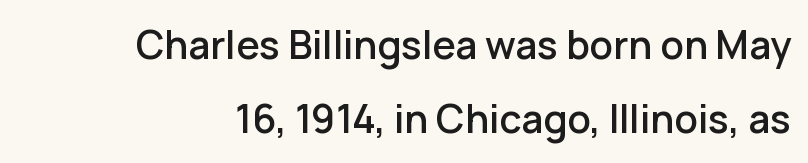
Q: Is the text italic (slanted)? A: No, it is upright.
Q: Is the typeface a serif or a sans-serif typeface? A: Sans-serif.
Q: Is the text underlined? A: No.
Q: How is the paragraph aligned? A: Right-aligned.
Q: Is the spacing between letters normal or unusually wide? A: Normal.
Q: Is the spacing between lines tight, normal or loose? A: Loose.
Q: Width (condensed, normal, or wide)? A: Normal.
Q: Stroke contrast? A: Low.
Q: x-height? A: Medium.
Q: Monospaced? A: No.
